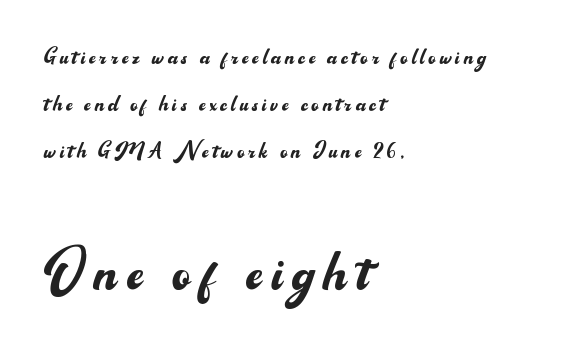
The image shows 70 px regular-weight sans-serif type; set left-aligned, normal line spacing (1.68x), not underlined; the second (bottom) block is 2.5x larger; medium stroke contrast and a small x-height.
